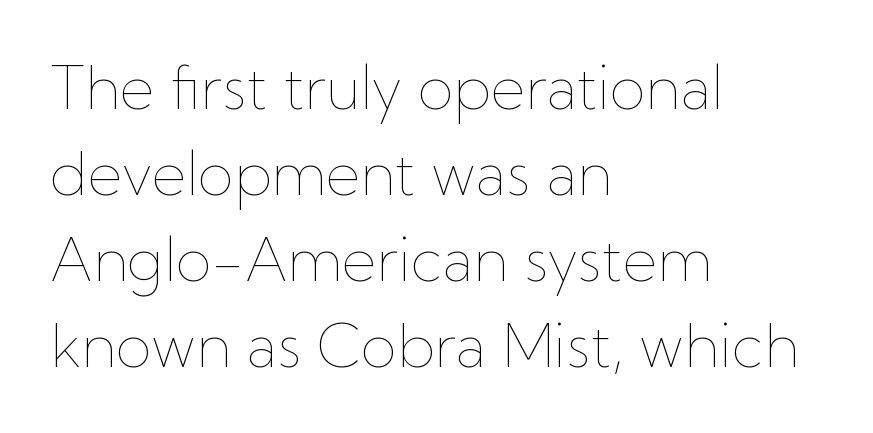
{"italic": "no", "bold": "no", "weight": "thin", "width": "normal", "stroke_contrast": "low", "x_height": "medium", "monospaced": "no", "underline": "no", "align": "left", "line_spacing": "normal", "line_spacing_ratio": 1.46, "letter_spacing": "normal", "letter_spacing_em": 0.0, "glyph_px": 59}
